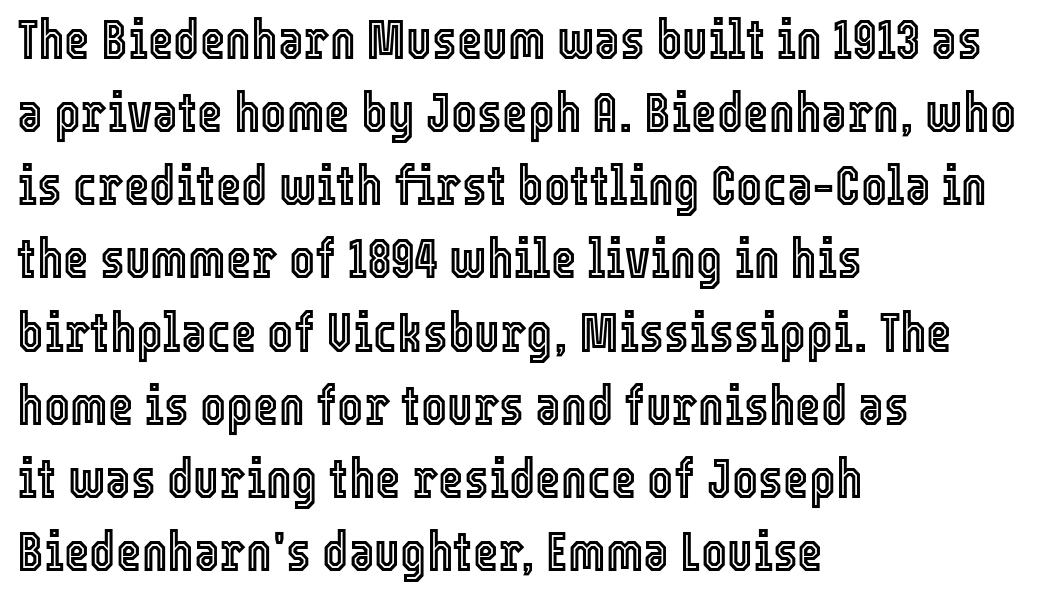
Q: Is the text italic (slanted)? A: No, it is upright.
Q: Is the text underlined? A: No.
Q: How is the paragraph aligned? A: Left-aligned.
Q: Is the spacing between letters normal or unusually wide? A: Normal.
Q: Is the spacing between lines tight, normal or loose? A: Normal.
Q: Width (condensed, normal, or wide)? A: Condensed.
Q: x-height? A: Medium.
Q: Monospaced? A: No.
